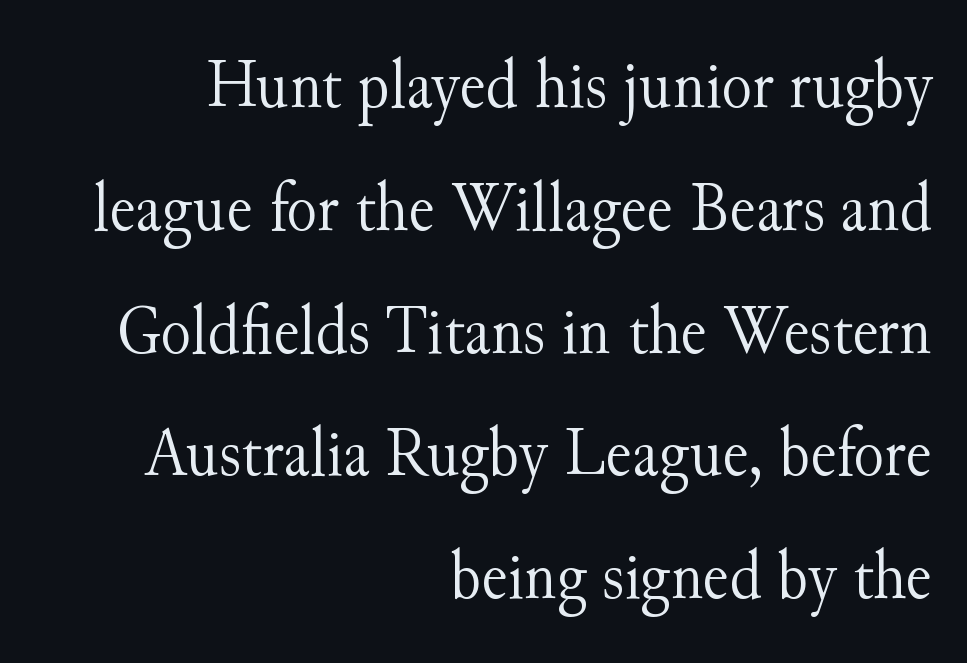
{"serif": "yes", "italic": "no", "bold": "no", "weight": "light", "width": "normal", "stroke_contrast": "medium", "x_height": "small", "monospaced": "no", "underline": "no", "align": "right", "line_spacing_ratio": 1.73, "letter_spacing": "normal", "letter_spacing_em": 0.0, "glyph_px": 71}
